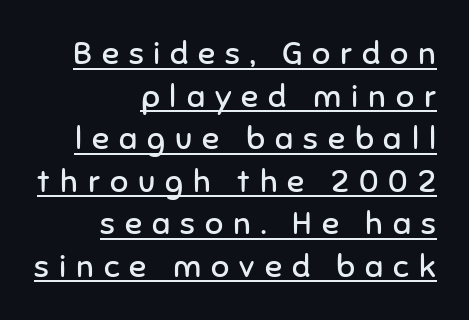
Nothing sits at the stroke ends, so this counts as sans-serif. This is underlined copy, the kind a proofreader might mark for attention. Each letter keeps its own natural width here, so spacing adapts to shape. These lines are set flush right with a ragged left edge. Whoever set this chose a conventional vertical rhythm.
